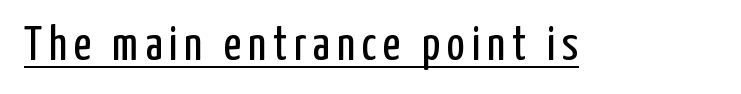
{"serif": "no", "italic": "no", "bold": "no", "weight": "regular", "width": "condensed", "stroke_contrast": "low", "x_height": "medium", "monospaced": "no", "underline": "yes", "glyph_px": 48}
